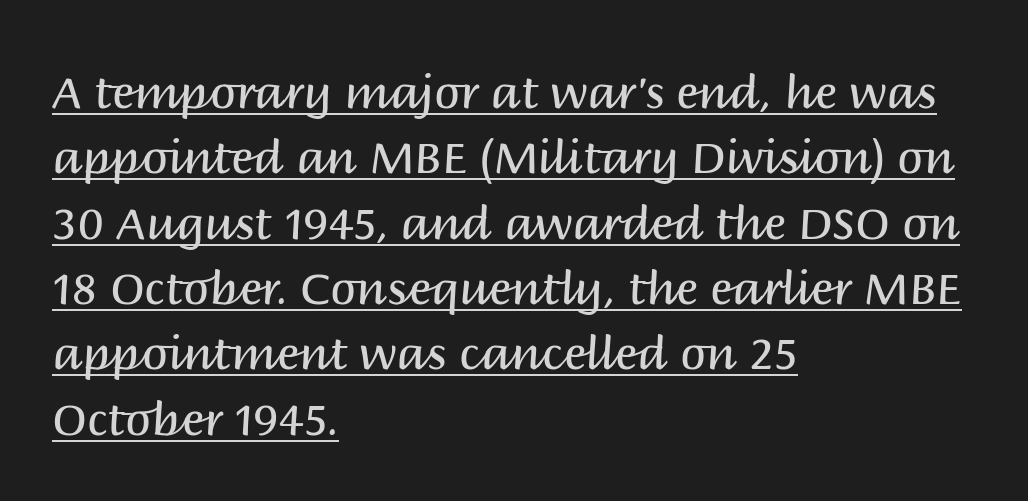
You could call the tracking neutral — neither tight nor loose. Spacing verdict: proportional, widths tailored to each character. Vertical spacing — default.
